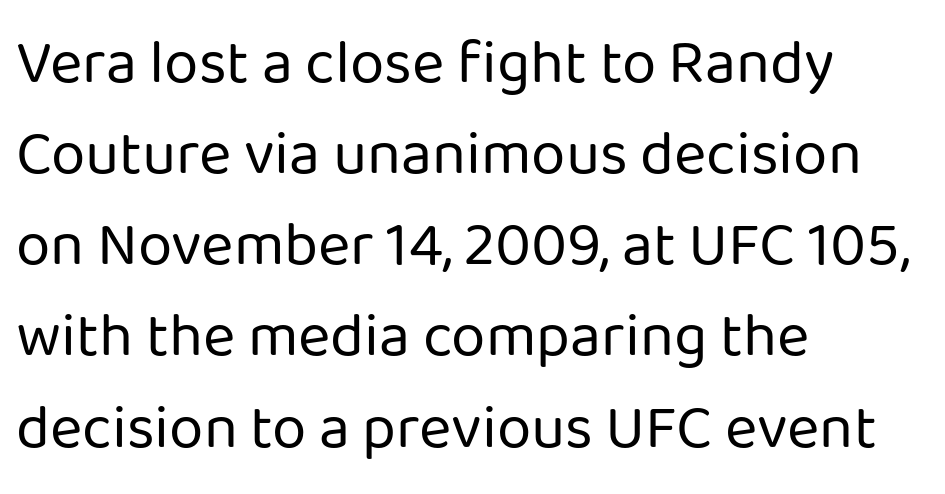
Q: Is the text bold? A: No.
Q: Is the text italic (slanted)? A: No, it is upright.
Q: Is the typeface a serif or a sans-serif typeface? A: Sans-serif.
Q: Is the text underlined? A: No.
Q: How is the paragraph aligned? A: Left-aligned.
Q: Is the spacing between letters normal or unusually wide? A: Normal.
Q: Is the spacing between lines tight, normal or loose? A: Normal.
Q: Width (condensed, normal, or wide)? A: Normal.
Q: Stroke contrast? A: Low.
Q: x-height? A: Medium.
Q: Monospaced? A: No.
